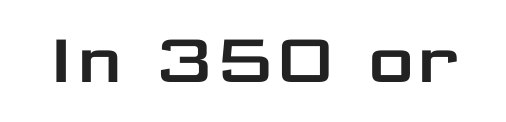
{"serif": "no", "italic": "no", "width": "wide", "stroke_contrast": "low", "x_height": "medium", "monospaced": "no", "underline": "no", "letter_spacing": "normal", "letter_spacing_em": 0.0, "glyph_px": 79}
